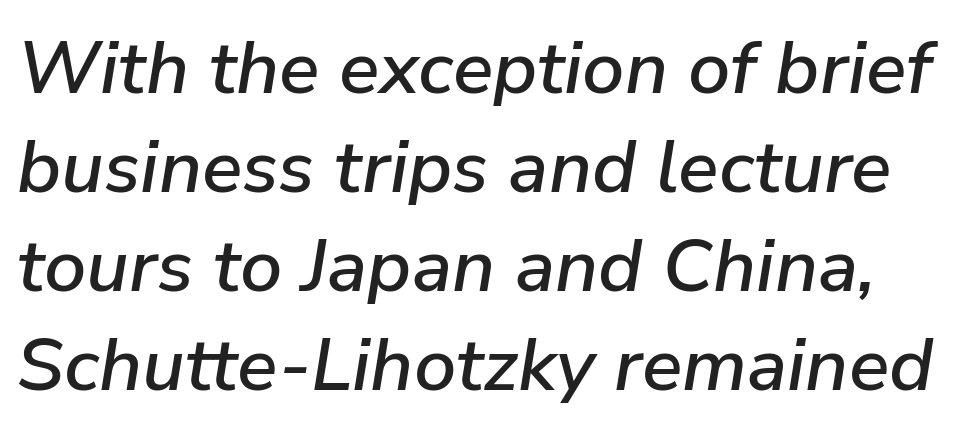
The image shows 75 px text type, italic (leaning right); set normal line spacing (1.32x), normal letter spacing, not underlined; low stroke contrast and a medium x-height.
